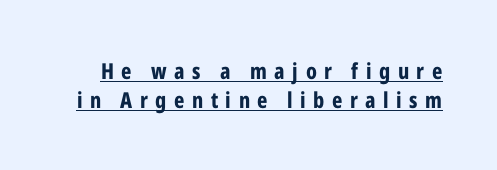
Q: Is the text bold? A: Yes.
Q: Is the text italic (slanted)? A: No, it is upright.
Q: Is the text underlined? A: Yes.
Q: Is the spacing between letters normal or unusually wide? A: Unusually wide.
Q: Is the spacing between lines tight, normal or loose? A: Normal.
